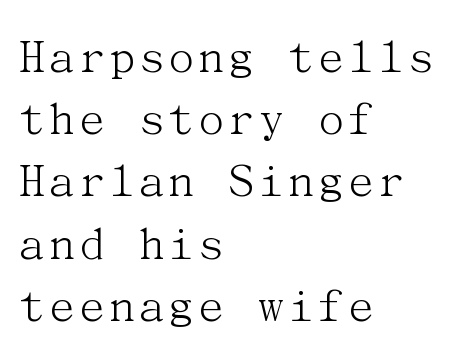
The typesetting does not lean heavy: it is not bold. Teacher's note: observe the even left margin — that is flush-left alignment. Tracking here is standard; glyphs follow each other at the usual distance. You can tell it's not italic because the verticals are truly vertical.
